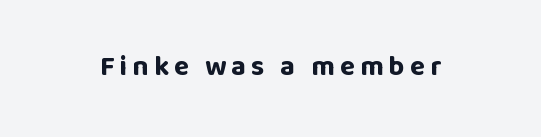
{"serif": "no", "italic": "no", "bold": "yes", "weight": "bold", "width": "normal", "stroke_contrast": "low", "x_height": "large", "monospaced": "no", "underline": "no", "glyph_px": 28}
